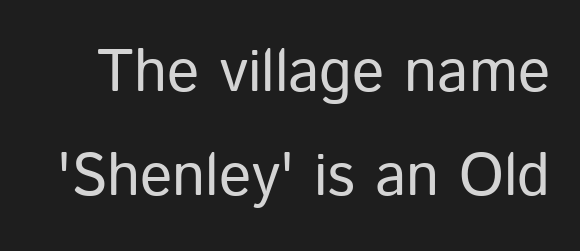
The image shows 60 px regular-weight sans-serif type, upright; set line spacing 1.73x, normal letter spacing, not underlined; low stroke contrast and a medium x-height.
